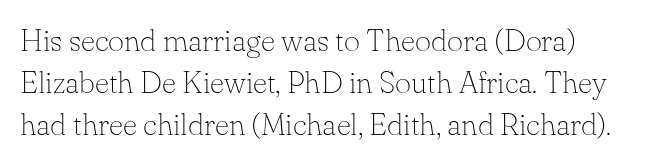
{"serif": "yes", "italic": "no", "bold": "no", "weight": "thin", "width": "normal", "stroke_contrast": "low", "x_height": "small", "monospaced": "no", "underline": "no", "line_spacing": "normal", "line_spacing_ratio": 1.36, "letter_spacing": "normal", "letter_spacing_em": 0.0, "glyph_px": 31}
